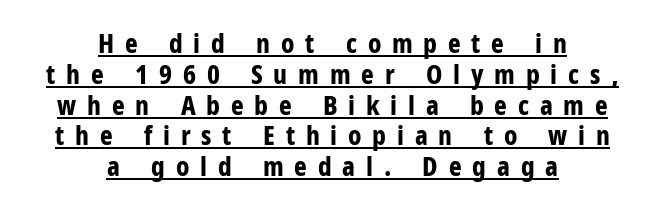
The image shows 27 px bold type, upright; set centered, tight line spacing (1.14x), unusually wide letter spacing (+0.4 em), underlined.
